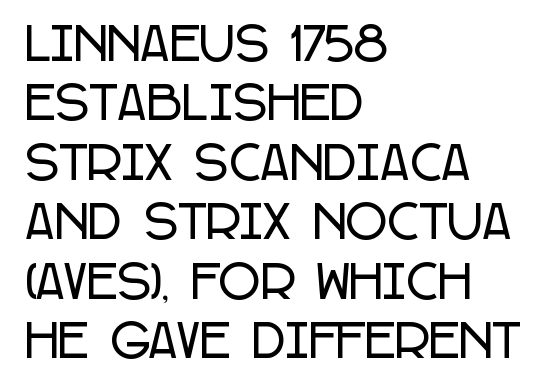
{"serif": "no", "italic": "no", "width": "condensed", "stroke_contrast": "low", "x_height": "large", "monospaced": "no", "underline": "no", "align": "left", "line_spacing": "normal", "line_spacing_ratio": 1.32, "letter_spacing": "normal", "letter_spacing_em": 0.0, "glyph_px": 45}
